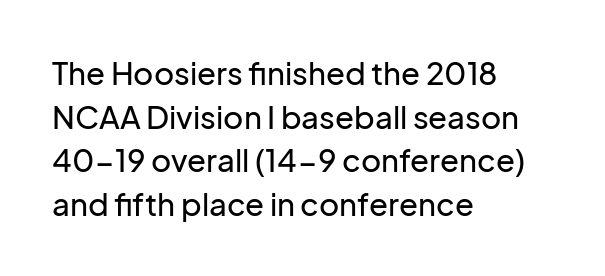
The image shows 31 px sans-serif type, upright; set left-aligned, normal line spacing (1.41x), normal letter spacing, not underlined; low stroke contrast and a medium x-height.
